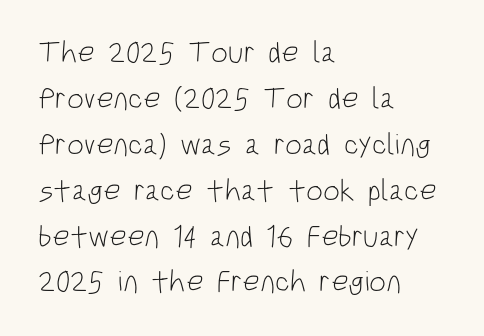
Q: Is the text bold? A: No.
Q: Is the text italic (slanted)? A: No, it is upright.
Q: Is the typeface a serif or a sans-serif typeface? A: Sans-serif.
Q: Is the text underlined? A: No.
Q: How is the paragraph aligned? A: Left-aligned.
Q: Is the spacing between letters normal or unusually wide? A: Normal.
Q: Is the spacing between lines tight, normal or loose? A: Normal.
Q: Width (condensed, normal, or wide)? A: Condensed.
Q: Stroke contrast? A: Low.
Q: x-height? A: Large.
Q: Monospaced? A: No.
